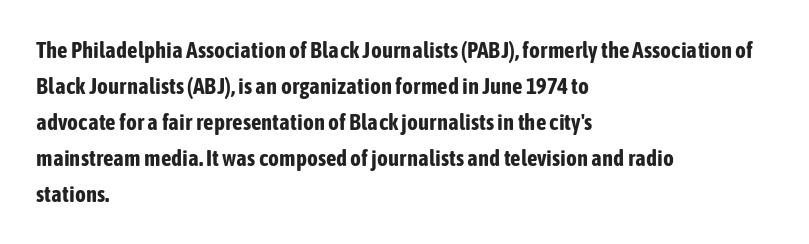
Notice how descenders clear the ascenders below comfortably — that's standard leading. The sample has been set heavy, in full bold. Italic? Not at all — the glyphs are vertical. A bare baseline throughout the passage. The rag falls on the right side of this text block. Inter-character spacing is left at the font's built-in metrics.
